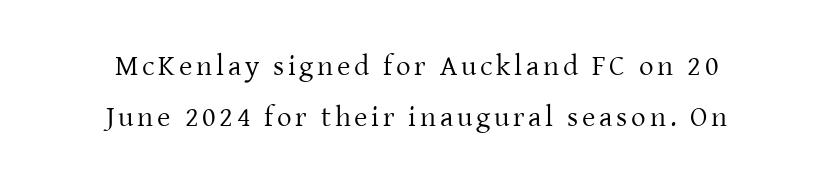
{"serif": "yes", "italic": "no", "bold": "no", "weight": "regular", "width": "normal", "stroke_contrast": "low", "x_height": "medium", "monospaced": "no", "underline": "no", "align": "center", "line_spacing_ratio": 1.75, "glyph_px": 29}
